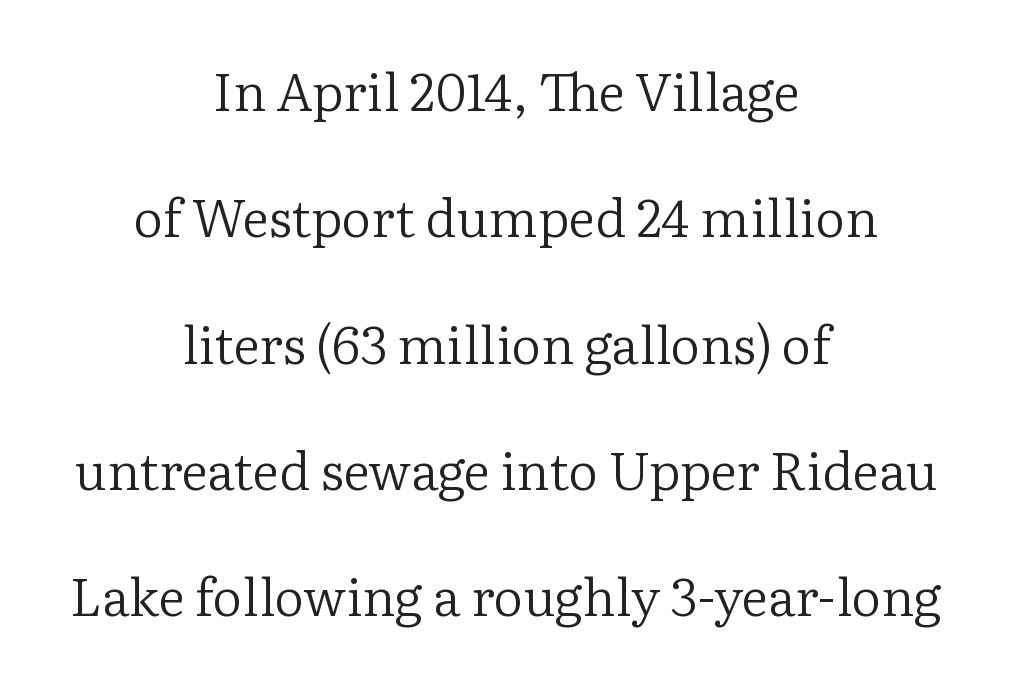
Q: Is the text bold? A: No.
Q: Is the text italic (slanted)? A: No, it is upright.
Q: Is the typeface a serif or a sans-serif typeface? A: Serif.
Q: Is the text underlined? A: No.
Q: How is the paragraph aligned? A: Centered.
Q: Is the spacing between letters normal or unusually wide? A: Normal.
Q: Is the spacing between lines tight, normal or loose? A: Loose.
Q: Width (condensed, normal, or wide)? A: Normal.
Q: Stroke contrast? A: Low.
Q: x-height? A: Medium.
Q: Monospaced? A: No.
